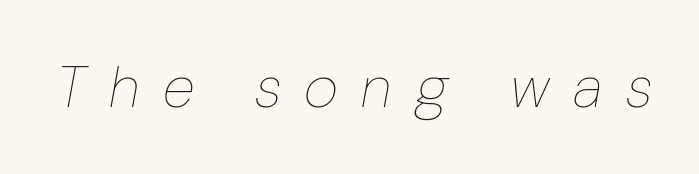
The image shows 59 px thin, condensed type, italic (leaning right); set unusually wide letter spacing (+0.43 em), not underlined; low stroke contrast and a medium x-height.
